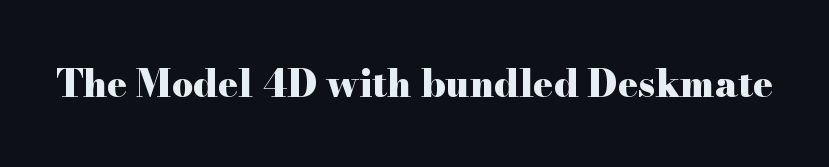
Q: Is the text bold? A: Yes.
Q: Is the text italic (slanted)? A: No, it is upright.
Q: Is the typeface a serif or a sans-serif typeface? A: Serif.
Q: Is the text underlined? A: No.
Q: Is the spacing between letters normal or unusually wide? A: Normal.
Q: Width (condensed, normal, or wide)? A: Wide.
Q: Stroke contrast? A: High.
Q: x-height? A: Small.
Q: Monospaced? A: No.
